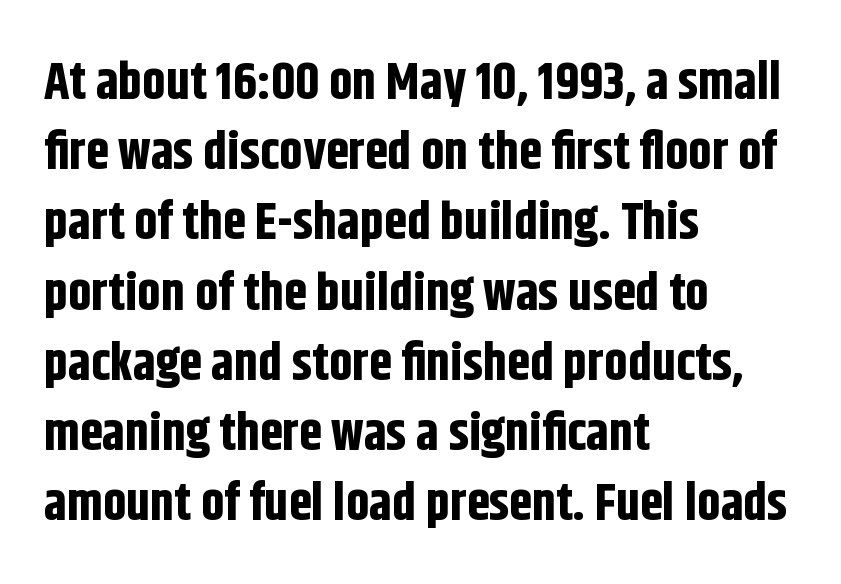
The gaps between neighbouring characters are ordinary and unremarkable. Every character sits straight up, as roman type does. You could not count columns in this text — the font is proportionally spaced. Heavy, bold letterforms.
